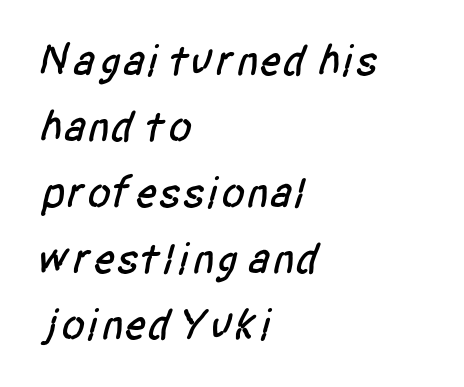
Leading matches the norm, producing a regular column. Spacing between characters is what you'd get straight out of the box. All the whitespace from short lines collects on the right. Underlining? Definitely not there.
